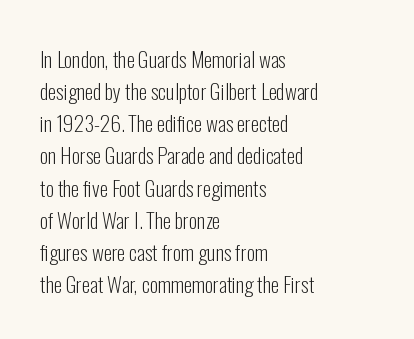
{"italic": "no", "bold": "no", "underline": "no", "align": "left", "line_spacing": "normal", "line_spacing_ratio": 1.53, "letter_spacing": "normal", "letter_spacing_em": 0.0, "glyph_px": 21}
